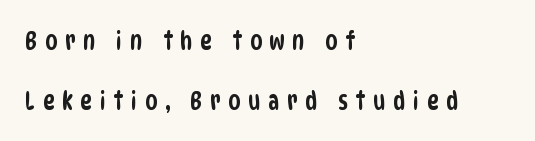
The image shows 25 px text type; set left-aligned, loose line spacing (2.39x), unusually wide letter spacing (+0.3 em), not underlined.
